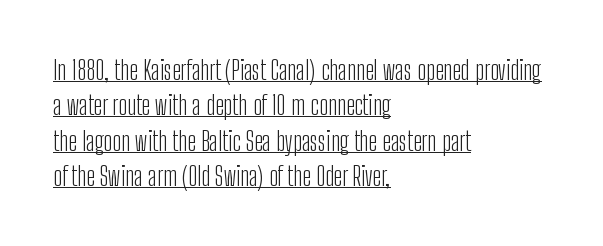
{"italic": "no", "bold": "no", "underline": "yes", "align": "left", "line_spacing": "normal", "line_spacing_ratio": 1.31, "letter_spacing": "normal", "letter_spacing_em": 0.0, "glyph_px": 27}
